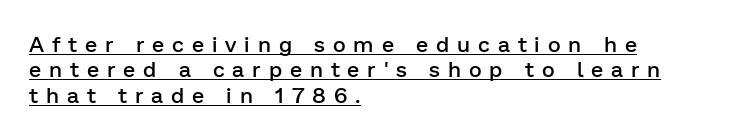
The image shows 22 px text type, upright; set left-aligned, tight line spacing (1.15x), unusually wide letter spacing (+0.36 em), underlined.
